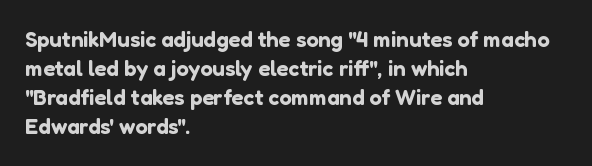
It's the straight-up-and-down kind of type. The horizontal fit of the characters is conventional and even. These lines are set flush left with a ragged right edge. Glance below the letters and you will spot only blank space.
